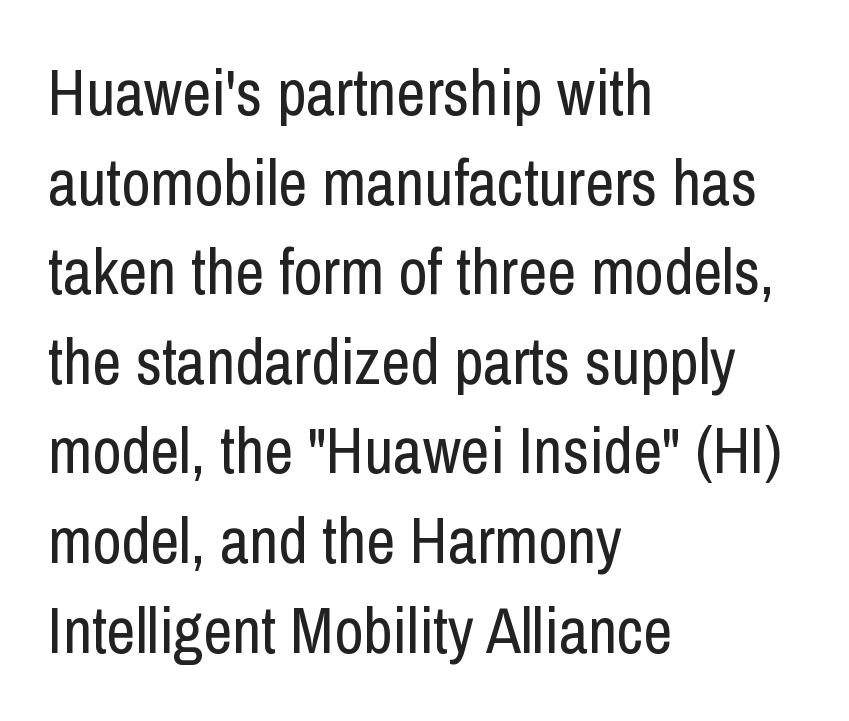
Rows of type keep a routine distance in the vertical direction. The designer went with a sans here, leaving each stem footless. Where is the straight margin? On the left. These lines are rendered in a variable-pitch font. Letters have the restrained weight of plain body copy at most. Students, note that the glyphs here touch the page at normal intervals.
